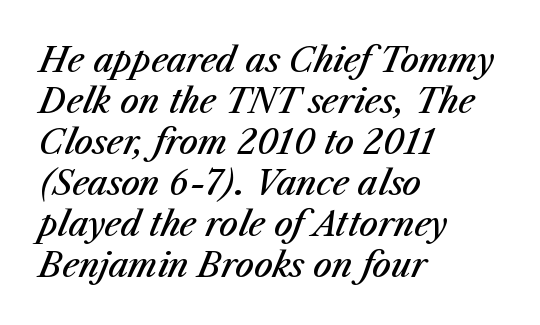
A typesetter would call this proportional, since set widths differ per character. I'd describe the lettering as semibold — firm but not a full bold. This is oblique type, the kind used for emphasis or titles. Clear beneath every line of the passage. Line starts are locked; line ends wander.
